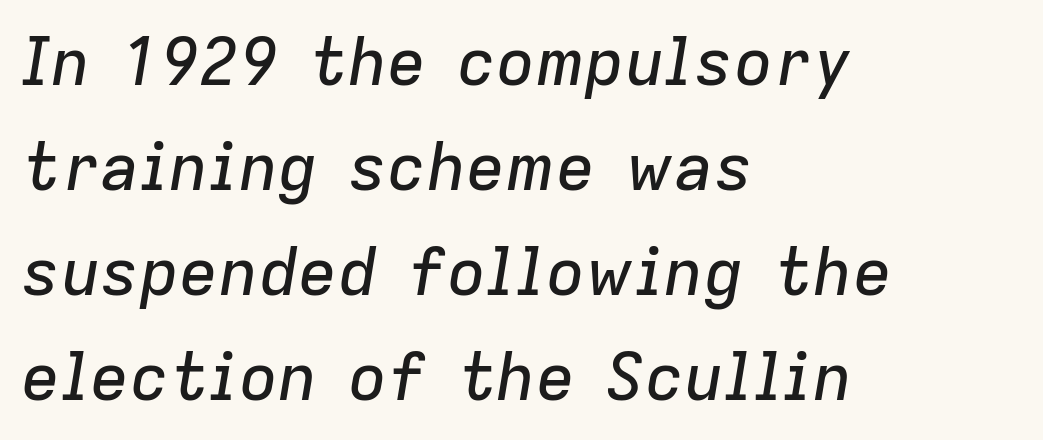
{"italic": "yes", "lean": "right", "slant_degrees": 9, "width": "normal", "stroke_contrast": "low", "x_height": "medium", "monospaced": "no", "underline": "no", "align": "left", "line_spacing": "normal", "line_spacing_ratio": 1.59, "letter_spacing": "normal", "letter_spacing_em": 0.0, "glyph_px": 66}
